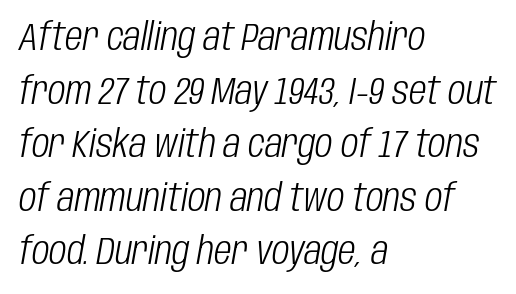
Q: Is the text bold? A: No.
Q: Is the text italic (slanted)? A: Yes, it leans right by about 10 degrees.
Q: Is the text underlined? A: No.
Q: How is the paragraph aligned? A: Left-aligned.
Q: Is the spacing between letters normal or unusually wide? A: Normal.
Q: Is the spacing between lines tight, normal or loose? A: Normal.
Q: Width (condensed, normal, or wide)? A: Condensed.
Q: Stroke contrast? A: Low.
Q: x-height? A: Large.
Q: Monospaced? A: No.
